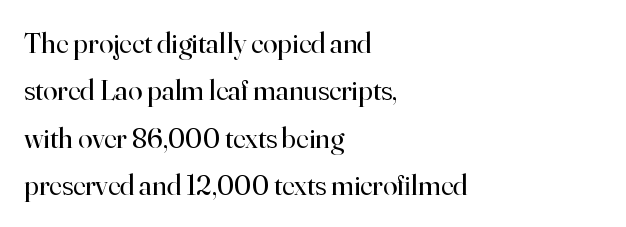
Q: Is the text bold? A: No.
Q: Is the text italic (slanted)? A: No, it is upright.
Q: Is the typeface a serif or a sans-serif typeface? A: Serif.
Q: Is the text underlined? A: No.
Q: How is the paragraph aligned? A: Left-aligned.
Q: Is the spacing between letters normal or unusually wide? A: Normal.
Q: Is the spacing between lines tight, normal or loose? A: Normal.
Q: Width (condensed, normal, or wide)? A: Normal.
Q: Stroke contrast? A: High.
Q: x-height? A: Small.
Q: Monospaced? A: No.
